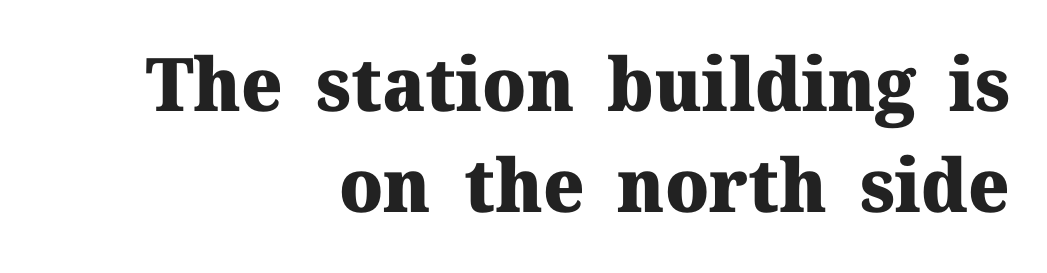
This rendering features lettering with no underline. Yep, those are serifs on the letters. Students, this is bold: see how much ink each stroke carries. The face used here is proportionally spaced, like ordinary book or web type.
